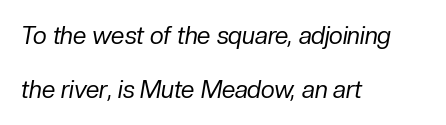
Q: Is the text bold? A: No.
Q: Is the text italic (slanted)? A: Yes, it leans right by about 10 degrees.
Q: Is the text underlined? A: No.
Q: How is the paragraph aligned? A: Left-aligned.
Q: Is the spacing between letters normal or unusually wide? A: Normal.
Q: Is the spacing between lines tight, normal or loose? A: Loose.
